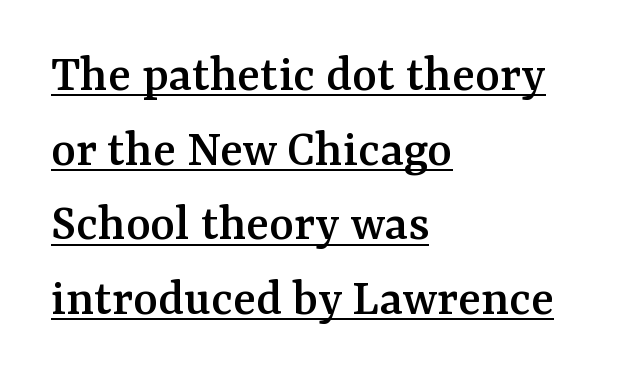
{"serif": "yes", "italic": "no", "width": "normal", "stroke_contrast": "medium", "x_height": "medium", "monospaced": "no", "underline": "yes", "align": "left", "line_spacing": "normal", "line_spacing_ratio": 1.41, "letter_spacing": "normal", "letter_spacing_em": 0.0, "glyph_px": 53}
